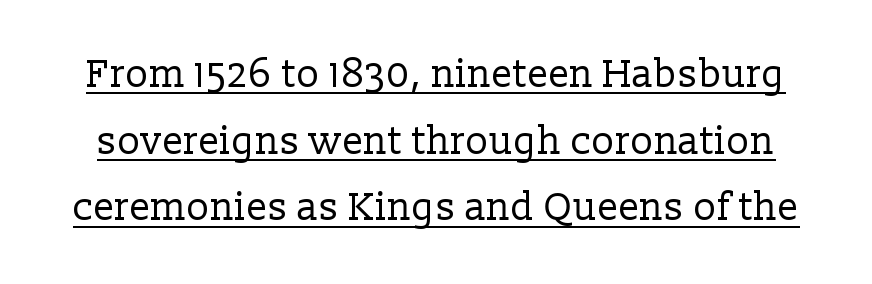
{"serif": "yes", "italic": "no", "bold": "no", "weight": "regular", "width": "normal", "stroke_contrast": "low", "x_height": "medium", "monospaced": "no", "underline": "yes", "line_spacing_ratio": 1.71, "letter_spacing": "normal", "letter_spacing_em": 0.0, "glyph_px": 39}
